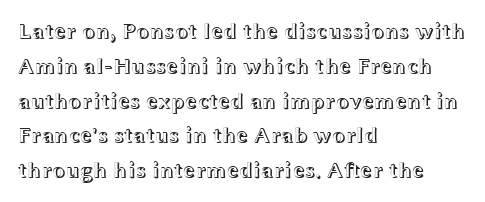
The image shows 22 px text type, upright; set left-aligned, normal line spacing (1.58x), normal letter spacing, not underlined.
